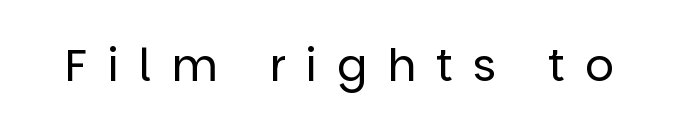
The image shows 45 px regular-weight sans-serif type, upright; set unusually wide letter spacing (+0.44 em), not underlined; low stroke contrast and a large x-height.
